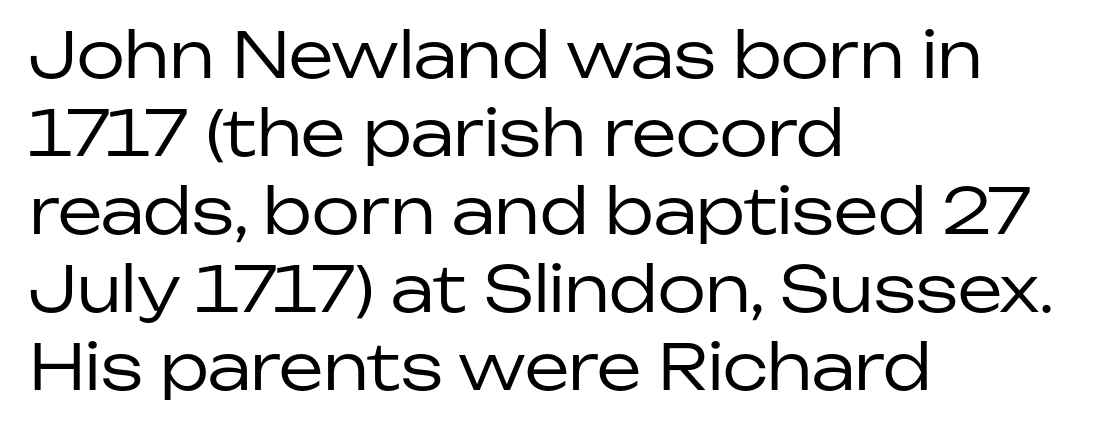
Q: Is the text bold? A: No.
Q: Is the text italic (slanted)? A: No, it is upright.
Q: Is the typeface a serif or a sans-serif typeface? A: Sans-serif.
Q: Is the text underlined? A: No.
Q: How is the paragraph aligned? A: Left-aligned.
Q: Is the spacing between letters normal or unusually wide? A: Normal.
Q: Width (condensed, normal, or wide)? A: Normal.
Q: Stroke contrast? A: Low.
Q: x-height? A: Medium.
Q: Monospaced? A: No.
